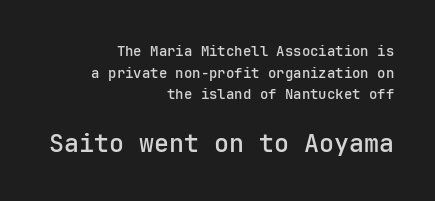
{"italic": "no", "bold": "semi", "underline": "no", "align": "right", "line_spacing": "normal", "line_spacing_ratio": 1.54, "letter_spacing": "normal", "letter_spacing_em": 0.0, "larger_block": "second", "size_ratio": 1.79, "glyph_px": 25}
